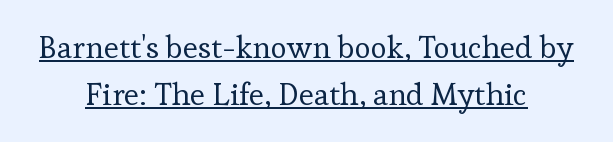
Q: Is the text bold? A: No.
Q: Is the text italic (slanted)? A: No, it is upright.
Q: Is the typeface a serif or a sans-serif typeface? A: Serif.
Q: Is the text underlined? A: Yes.
Q: How is the paragraph aligned? A: Centered.
Q: Is the spacing between letters normal or unusually wide? A: Normal.
Q: Is the spacing between lines tight, normal or loose? A: Normal.
Q: Width (condensed, normal, or wide)? A: Normal.
Q: Stroke contrast? A: Low.
Q: x-height? A: Medium.
Q: Monospaced? A: No.
